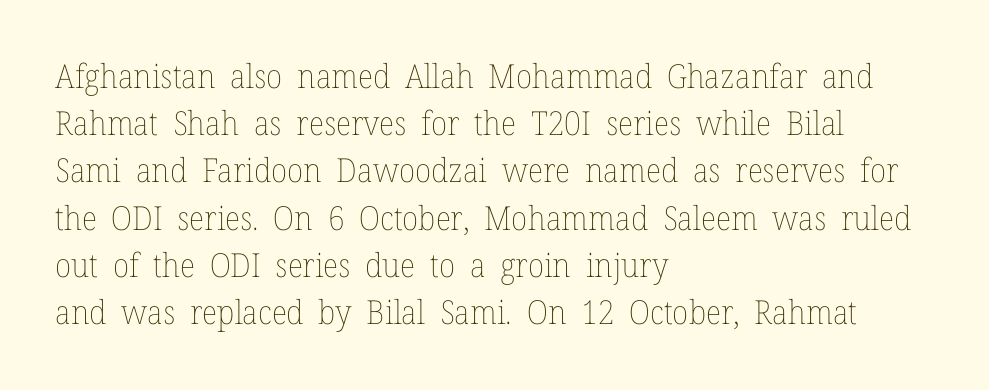
Q: Is the text bold? A: No.
Q: Is the text italic (slanted)? A: No, it is upright.
Q: Is the text underlined? A: No.
Q: How is the paragraph aligned? A: Left-aligned.
Q: Is the spacing between letters normal or unusually wide? A: Normal.
Q: Is the spacing between lines tight, normal or loose? A: Normal.
Q: Width (condensed, normal, or wide)? A: Normal.
Q: Stroke contrast? A: Low.
Q: x-height? A: Medium.
Q: Monospaced? A: No.
